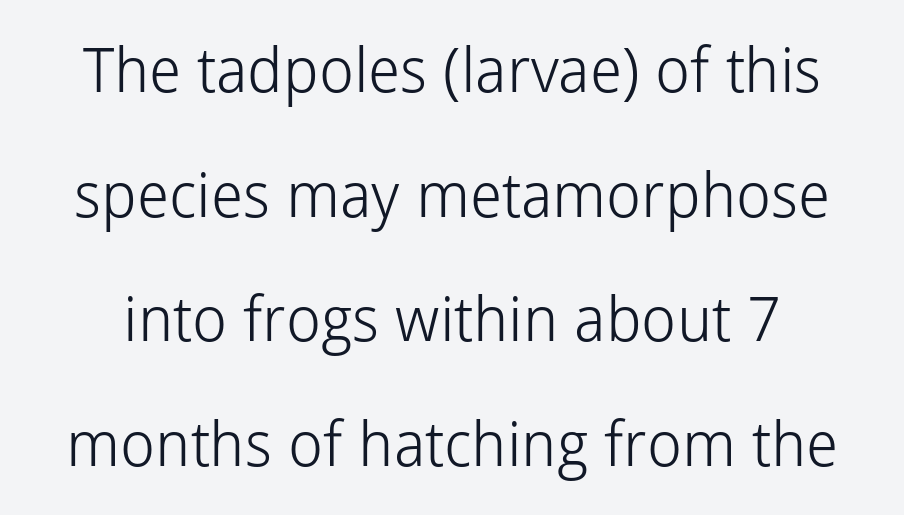
Q: Is the text bold? A: No.
Q: Is the text italic (slanted)? A: No, it is upright.
Q: Is the typeface a serif or a sans-serif typeface? A: Sans-serif.
Q: Is the text underlined? A: No.
Q: Is the spacing between letters normal or unusually wide? A: Normal.
Q: Is the spacing between lines tight, normal or loose? A: Loose.
Q: Width (condensed, normal, or wide)? A: Normal.
Q: Stroke contrast? A: Low.
Q: x-height? A: Medium.
Q: Monospaced? A: No.
